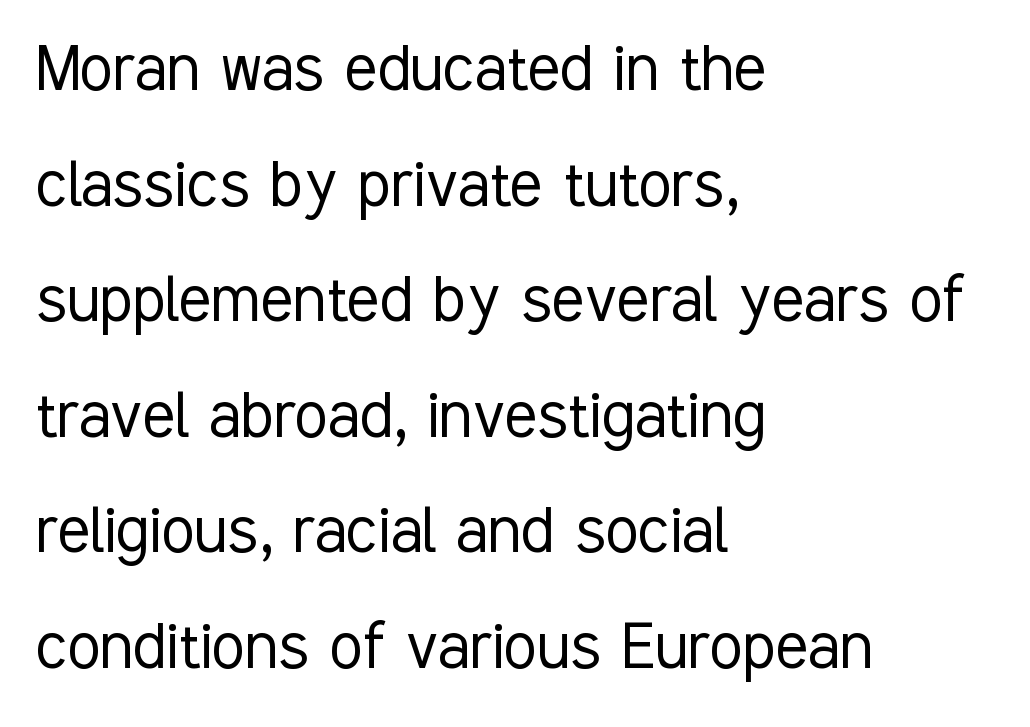
Q: Is the text bold? A: No.
Q: Is the text italic (slanted)? A: No, it is upright.
Q: Is the typeface a serif or a sans-serif typeface? A: Sans-serif.
Q: Is the text underlined? A: No.
Q: How is the paragraph aligned? A: Left-aligned.
Q: Is the spacing between letters normal or unusually wide? A: Normal.
Q: Is the spacing between lines tight, normal or loose? A: Normal.
Q: Width (condensed, normal, or wide)? A: Condensed.
Q: Stroke contrast? A: Low.
Q: x-height? A: Medium.
Q: Monospaced? A: No.
